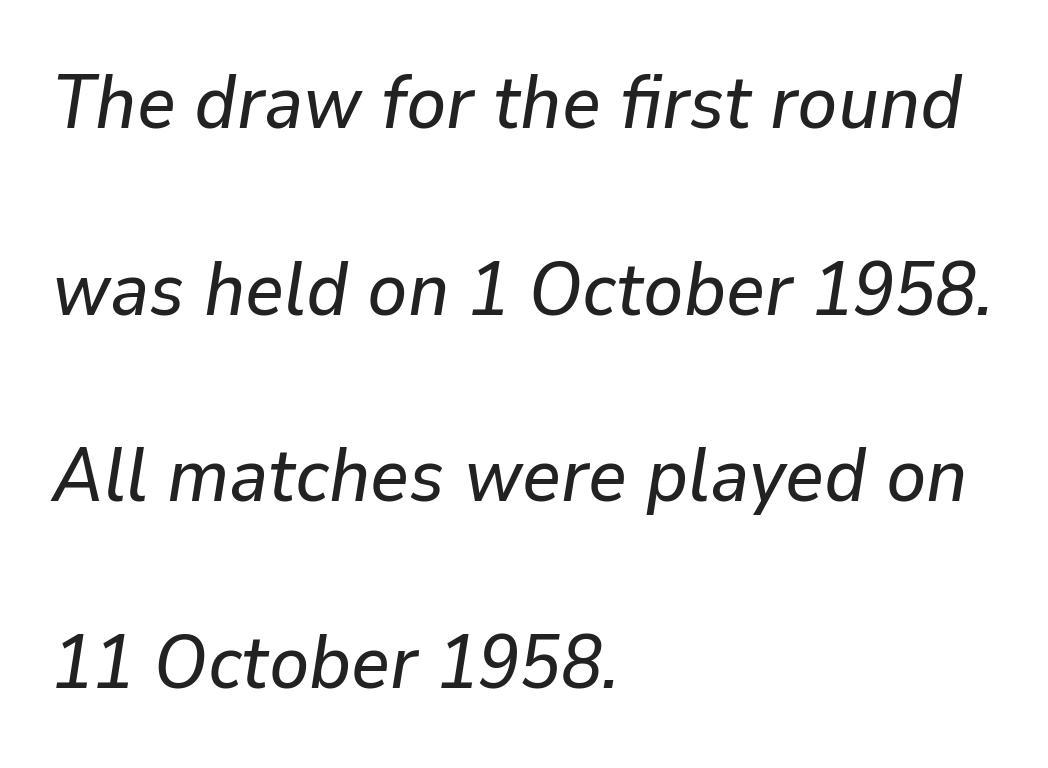
{"italic": "yes", "lean": "right", "slant_degrees": 9, "width": "normal", "stroke_contrast": "low", "x_height": "medium", "monospaced": "no", "underline": "no", "align": "left", "line_spacing": "loose", "line_spacing_ratio": 2.49, "letter_spacing": "normal", "letter_spacing_em": 0.0, "glyph_px": 75}
